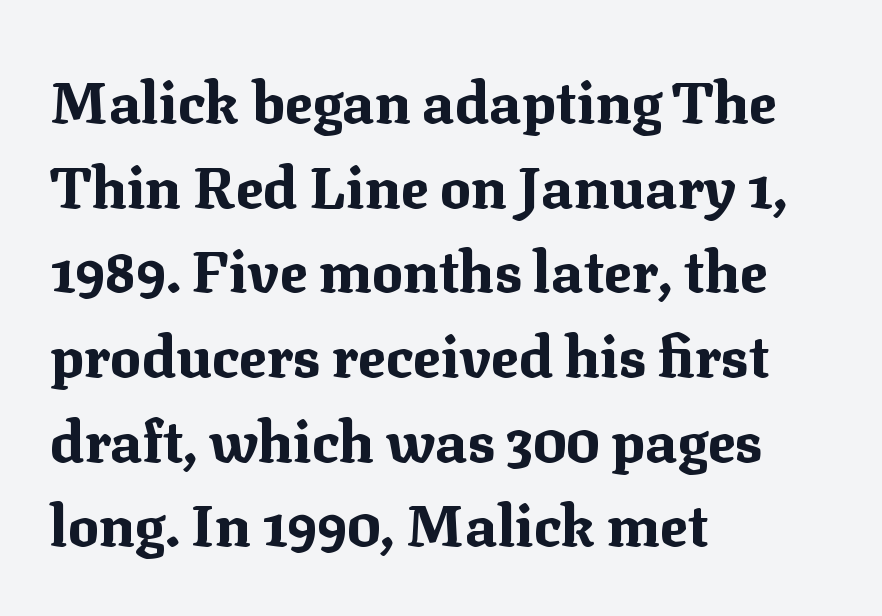
You could call the tracking neutral — neither tight nor loose. The letters stand upright; this is a roman face. Is the block centered? No — it sits flush against the left margin. Do the characters align in a grid? No, the font is proportional.
